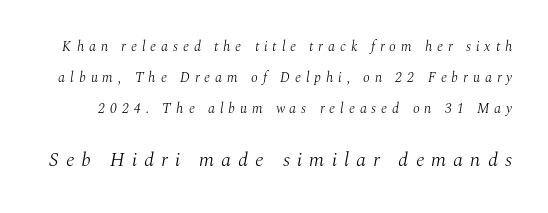
Q: Is the text bold? A: No.
Q: Is the text italic (slanted)? A: Yes, it leans right by about 10 degrees.
Q: Is the text underlined? A: No.
Q: Is the spacing between letters normal or unusually wide? A: Unusually wide.
Q: Is the spacing between lines tight, normal or loose? A: Loose.
Q: Which block of text is set in a larger size, the first (top) or the second (bottom)? A: The second (bottom) one.
